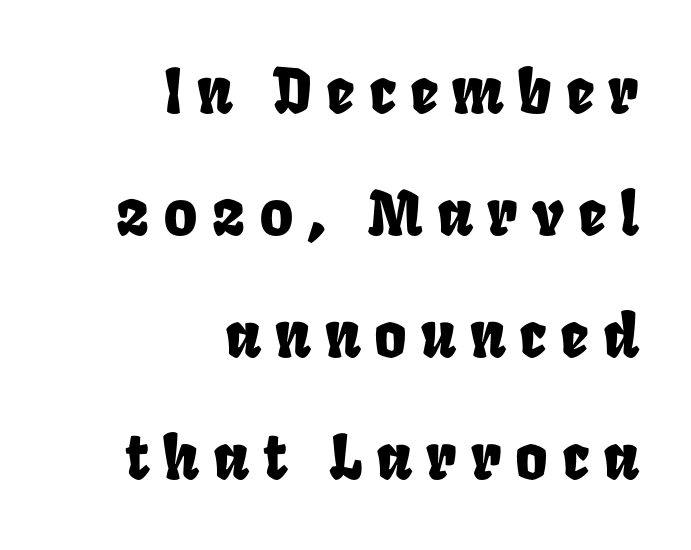
Q: Is the text underlined? A: No.
Q: How is the paragraph aligned? A: Right-aligned.
Q: Is the spacing between letters normal or unusually wide? A: Unusually wide.
Q: Is the spacing between lines tight, normal or loose? A: Loose.
Q: Width (condensed, normal, or wide)? A: Condensed.
Q: Stroke contrast? A: Low.
Q: x-height? A: Large.
Q: Monospaced? A: No.
